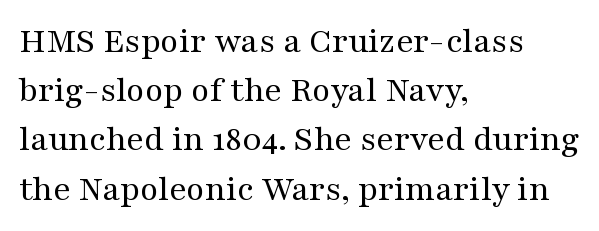
This rendering leaves character spacing at its baseline value. You can tell from the footed stems that serif type was used. These lines were composed using upright roman letters. Check the space under the baseline: it is left empty.
